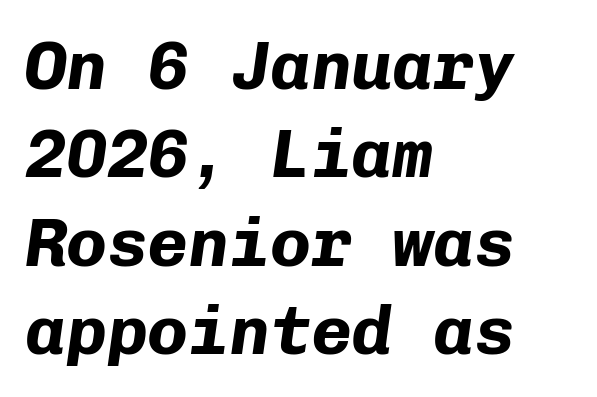
Q: Is the text bold? A: Yes.
Q: Is the text italic (slanted)? A: Yes, it leans right by about 8 degrees.
Q: Is the text underlined? A: No.
Q: How is the paragraph aligned? A: Left-aligned.
Q: Is the spacing between letters normal or unusually wide? A: Normal.
Q: Is the spacing between lines tight, normal or loose? A: Normal.
Q: Width (condensed, normal, or wide)? A: Normal.
Q: Stroke contrast? A: Low.
Q: x-height? A: Medium.
Q: Monospaced? A: Yes.
